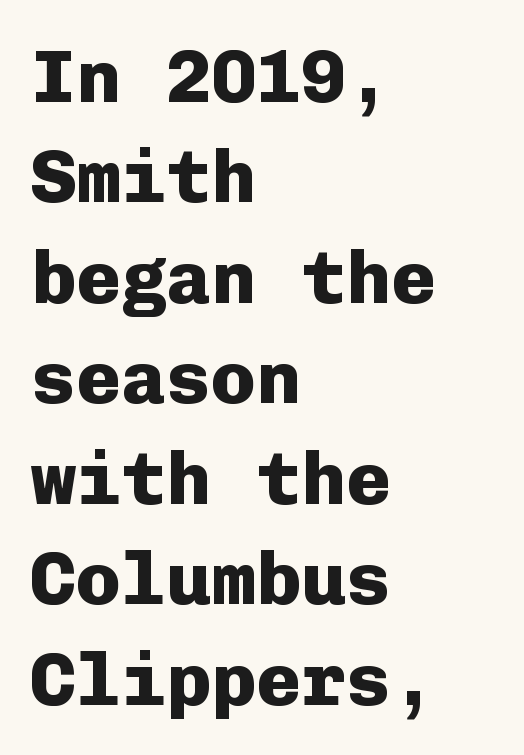
The face used here is monospaced, like something from a code editor. The type sits square on the baseline with zero lean. Line beginnings align vertically; line endings do not. Compared with typical paragraphs, the rows here are spaced about the same. Unlike a traditional serif, this face leaves its strokes unadorned. The font is running at its bold setting.
